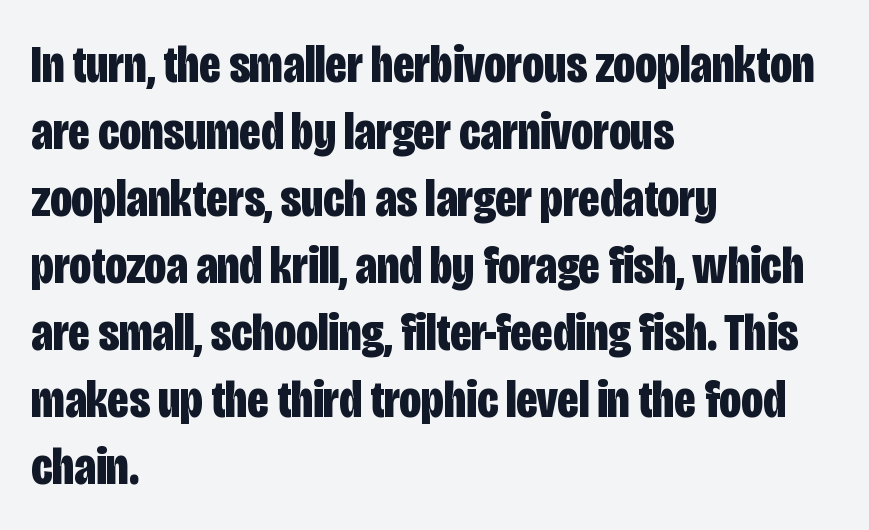
Every row of glyphs begins at an identical x-position on the left. No extra tracking has been applied to these lines. Varying glyph widths throughout — classic text-font behaviour. Nope, not italic — everything's standing straight. Grotesque or geometric, the face here clearly has no serifs.
